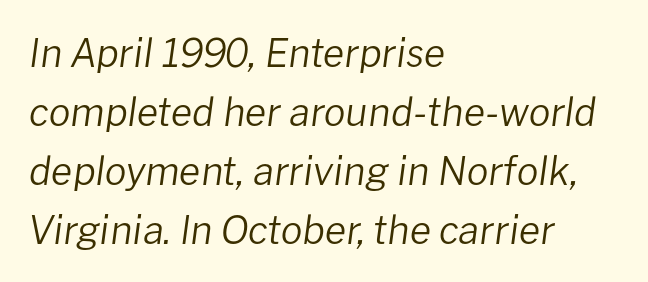
Glance below the letters and you will spot only blank space. Weight class: somewhere from thin through regular. The rows are spaced the way most documents space them. Tracking value appears to be zero — textbook default spacing. The typography opts for an oblique posture over an upright one. Compared with a centered layout, this one pins lines to the left instead.
